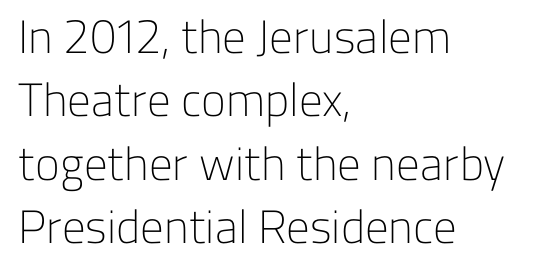
Is there much room between lines? A standard amount, neither cramped nor airy. Do the letters lean? They stand straight. This rendering leaves character spacing at its baseline value. Descenders hang freely into open space. The characters display no serif detailing; their extremities are plain.
